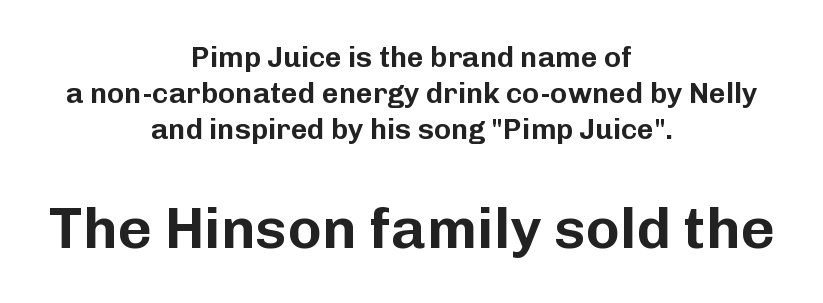
Q: Is the text italic (slanted)? A: No, it is upright.
Q: Is the typeface a serif or a sans-serif typeface? A: Sans-serif.
Q: Is the text underlined? A: No.
Q: How is the paragraph aligned? A: Centered.
Q: Is the spacing between letters normal or unusually wide? A: Normal.
Q: Which block of text is set in a larger size, the first (top) or the second (bottom)? A: The second (bottom) one.
Q: Width (condensed, normal, or wide)? A: Normal.
Q: Stroke contrast? A: Low.
Q: x-height? A: Medium.
Q: Monospaced? A: No.
